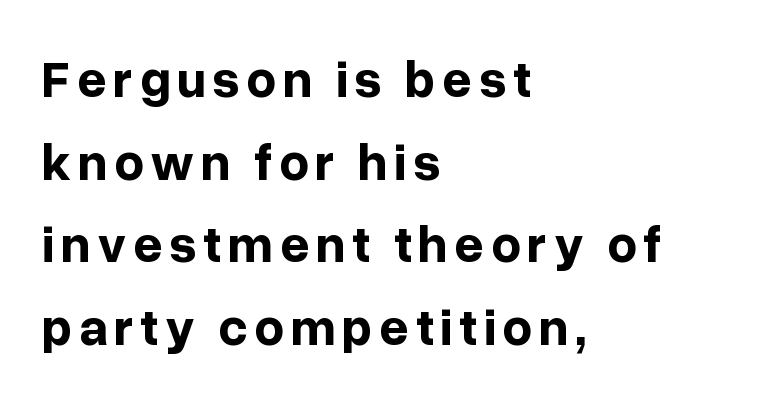
Nothing sits at the stroke ends, so this counts as sans-serif. Is there much room between lines? A standard amount, neither cramped nor airy. Words float on clear page, feet unadorned. Plenty of ink on the page — the face is bold. You can tell it's not italic because the verticals are truly vertical. Leftover space on each line is placed entirely after the last word.
